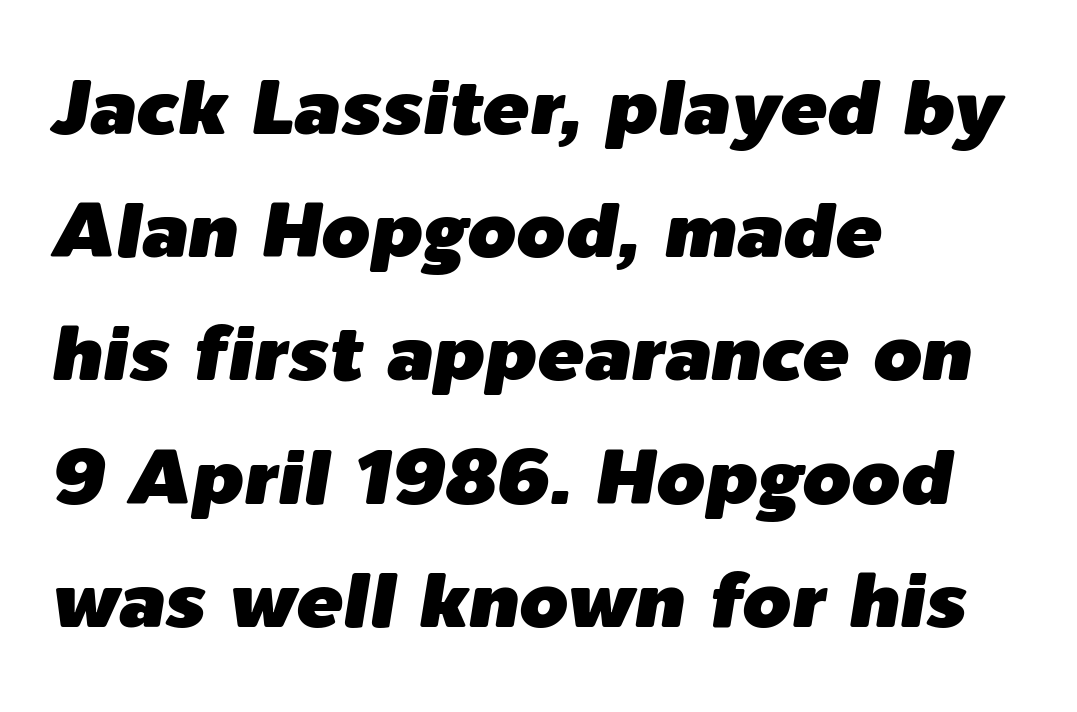
Q: Is the text italic (slanted)? A: Yes, it leans right by about 9 degrees.
Q: Is the text underlined? A: No.
Q: How is the paragraph aligned? A: Left-aligned.
Q: Is the spacing between letters normal or unusually wide? A: Normal.
Q: Is the spacing between lines tight, normal or loose? A: Normal.
Q: Width (condensed, normal, or wide)? A: Normal.
Q: Stroke contrast? A: Low.
Q: x-height? A: Medium.
Q: Monospaced? A: No.
